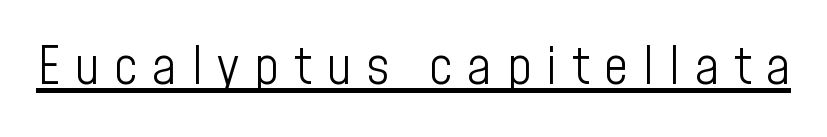
The image shows 53 px light, condensed sans-serif type, upright; set unusually wide letter spacing (+0.28 em), underlined; low stroke contrast and a medium x-height.
